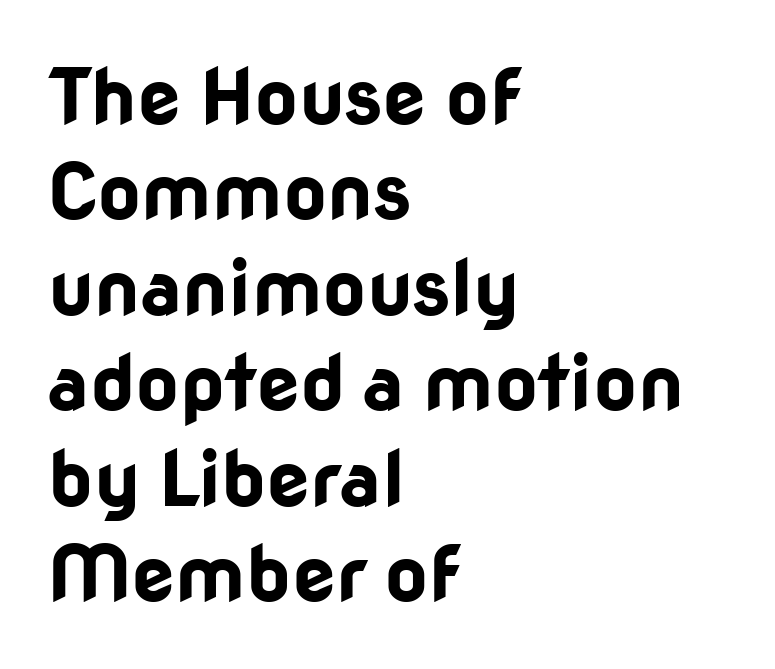
Characters follow at the spacing the type designer built in. Character widths vary here, with narrow letters taking less room than wide ones. Set as a true bold cut, around the 700 mark. Just letters on the line, the space beneath them empty. Vertical strokes here are truly vertical. The paragraph shown leans on its left margin.
